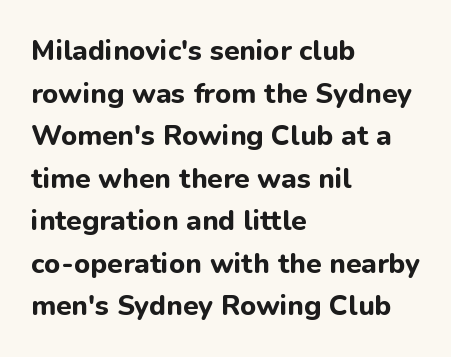
The image shows 28 px bold sans-serif type, upright; set left-aligned, normal line spacing (1.52x), normal letter spacing, not underlined; low stroke contrast and a medium x-height.
